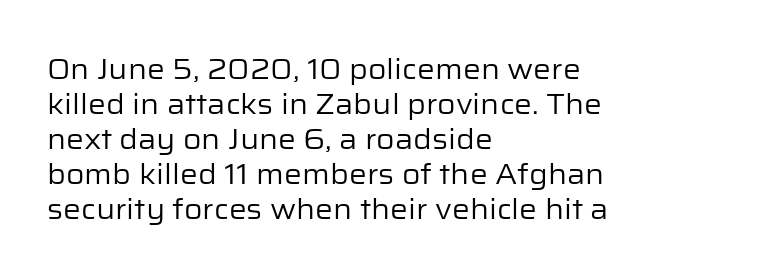
Visually the block forms a straight wall on the left and a jagged coastline on the right. Interline gaps are of average width in this sample. The font family rendered here belongs to the sans-serif group. No chunkiness to these letters — they're not bold. Style check: upright.
